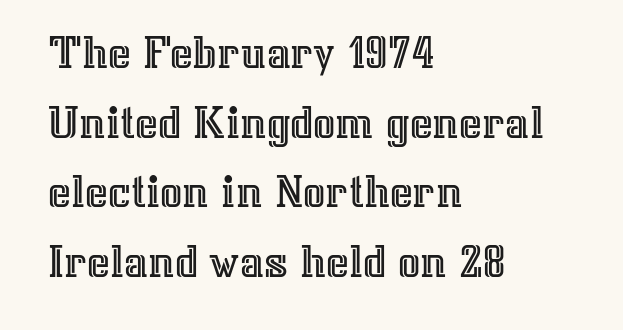
The image shows 49 px text type, upright; set left-aligned, normal line spacing (1.42x), normal letter spacing, not underlined; a medium x-height.
